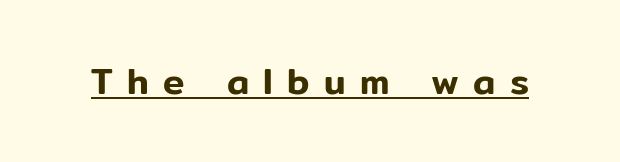
Every stem runs plumb, perpendicular to the baseline. Letterform terminals end flat and unadorned throughout the passage. Short note: letters widely spaced. Proportional: the letters do not fall into vertical columns.
